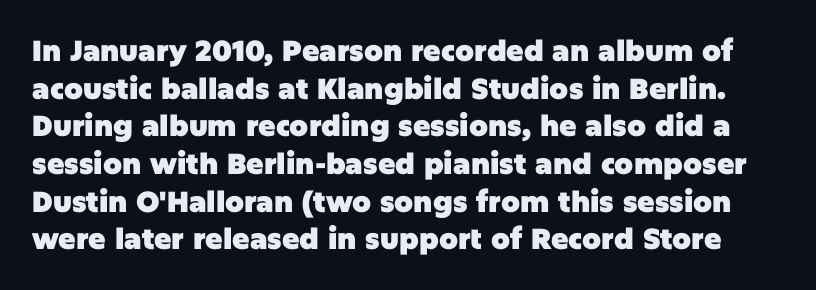
The image shows 29 px heavy sans-serif type, upright; set normal line spacing (1.3x), normal letter spacing, not underlined; low stroke contrast and a large x-height.
